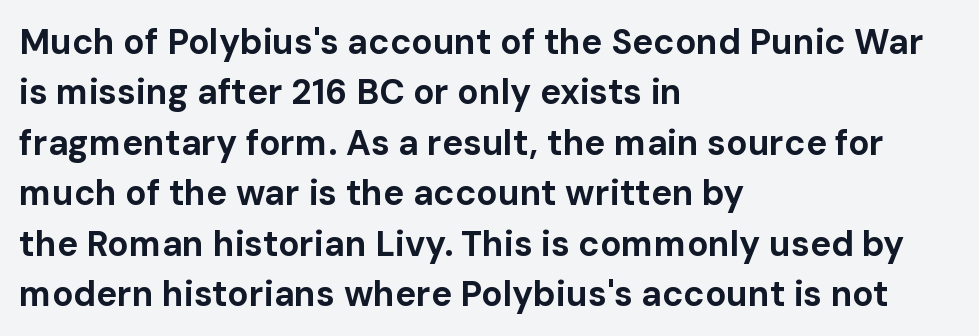
{"serif": "no", "italic": "no", "bold": "yes", "weight": "bold", "width": "normal", "stroke_contrast": "low", "x_height": "medium", "monospaced": "no", "underline": "no", "align": "left", "line_spacing": "normal", "line_spacing_ratio": 1.44, "letter_spacing": "normal", "letter_spacing_em": 0.0, "glyph_px": 35}
